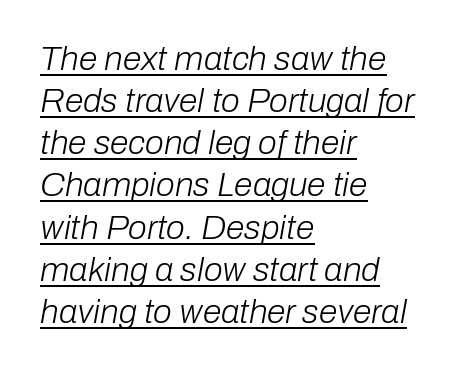
The image shows 34 px light type, italic (leaning right); set left-aligned, line spacing 1.24x, normal letter spacing, underlined; low stroke contrast and a medium x-height.
